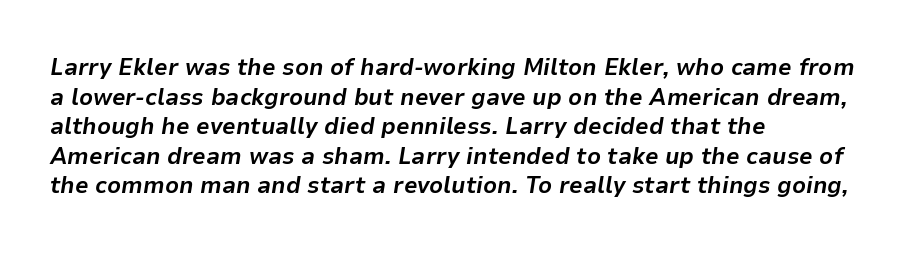
The space beneath each line is pristine and unruled. In terms of letterspacing, this is plain default setting. The glyphs have the mass of a bold cut. It's the slanting kind of type. The typesetter chose a ragged-right arrangement here.
